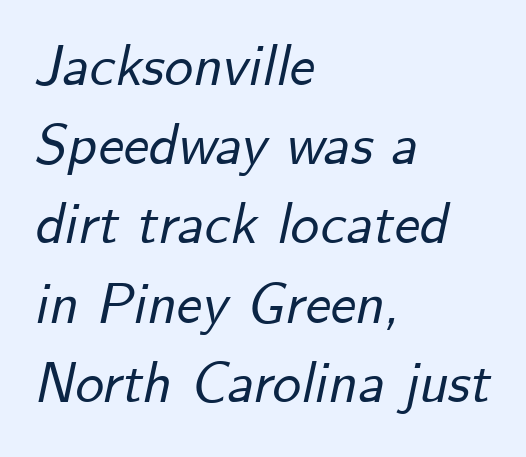
{"italic": "yes", "lean": "right", "slant_degrees": 12, "width": "normal", "stroke_contrast": "low", "x_height": "small", "monospaced": "no", "underline": "no", "align": "left", "line_spacing": "normal", "line_spacing_ratio": 1.39, "letter_spacing": "normal", "letter_spacing_em": 0.0, "glyph_px": 57}
